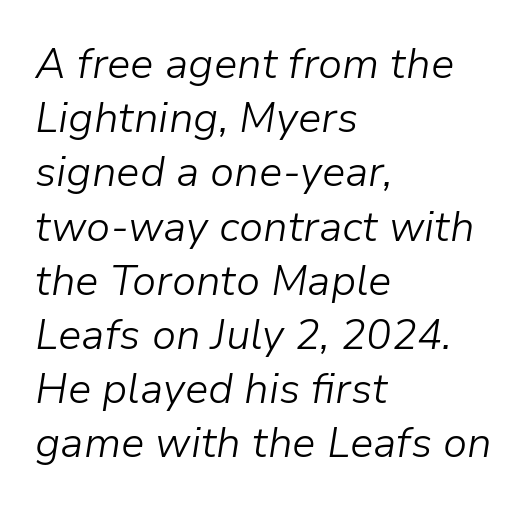
Short and long lines alike share a common starting point at left. Slant detected: the letters are inclined. Letter spacing: default. The cut favours lightness, reaching ordinary text weight at its darkest. Vertical spacing — default.
